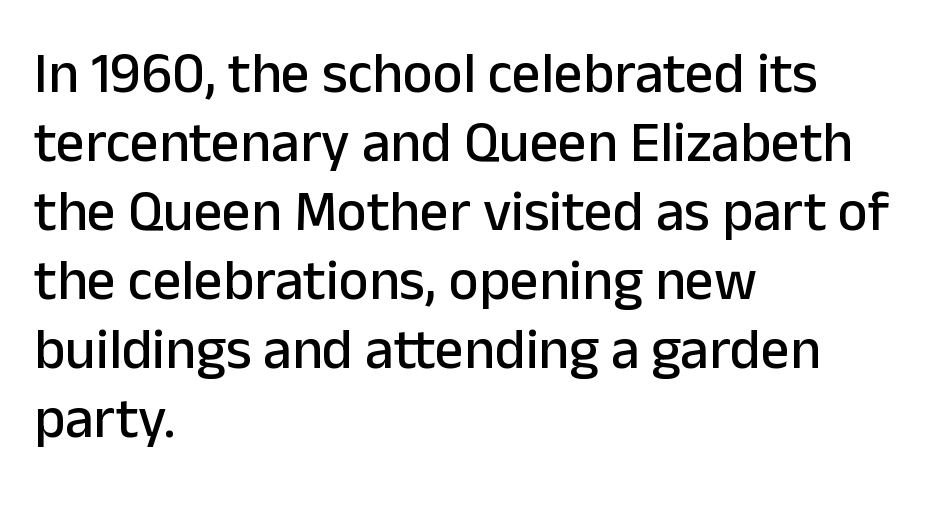
Unlike a traditional serif, this face leaves its strokes unadorned. Is there any slant? The stems are plumb. These lines stack with their left ends in a neat column. The face used here is proportionally spaced, like ordinary book or web type.
